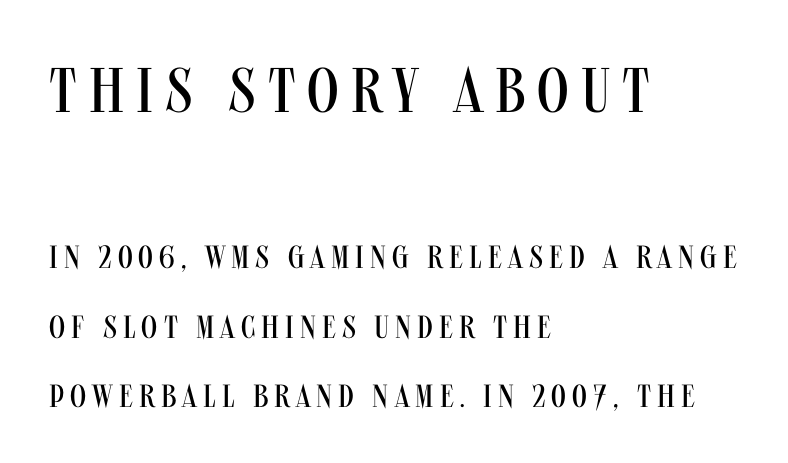
{"serif": "no", "italic": "no", "bold": "no", "weight": "regular", "width": "condensed", "stroke_contrast": "medium", "x_height": "large", "monospaced": "no", "underline": "no", "align": "left", "line_spacing": "loose", "line_spacing_ratio": 2.17, "larger_block": "first", "size_ratio": 1.97, "glyph_px": 63}
